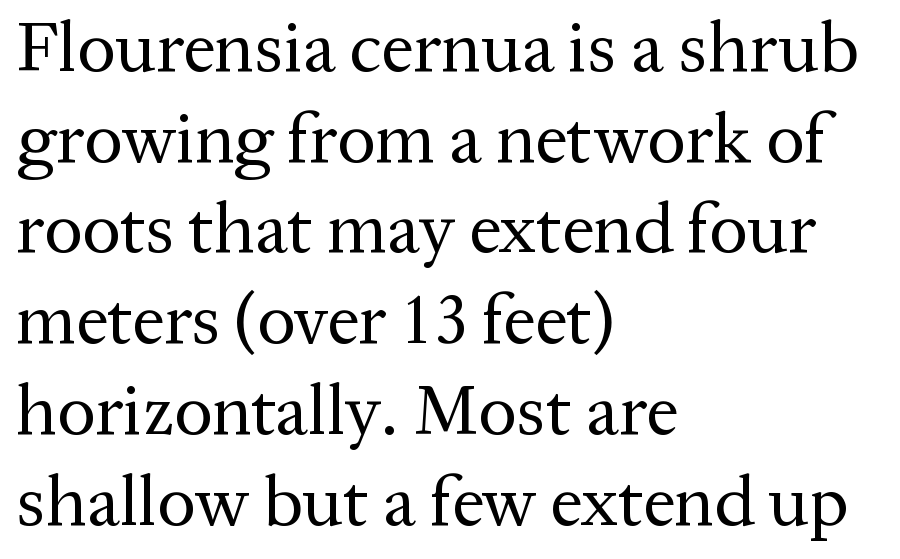
Q: Is the text bold? A: No.
Q: Is the text italic (slanted)? A: No, it is upright.
Q: Is the typeface a serif or a sans-serif typeface? A: Serif.
Q: Is the text underlined? A: No.
Q: How is the paragraph aligned? A: Left-aligned.
Q: Is the spacing between letters normal or unusually wide? A: Normal.
Q: Is the spacing between lines tight, normal or loose? A: Normal.
Q: Width (condensed, normal, or wide)? A: Normal.
Q: Stroke contrast? A: Medium.
Q: x-height? A: Medium.
Q: Monospaced? A: No.
